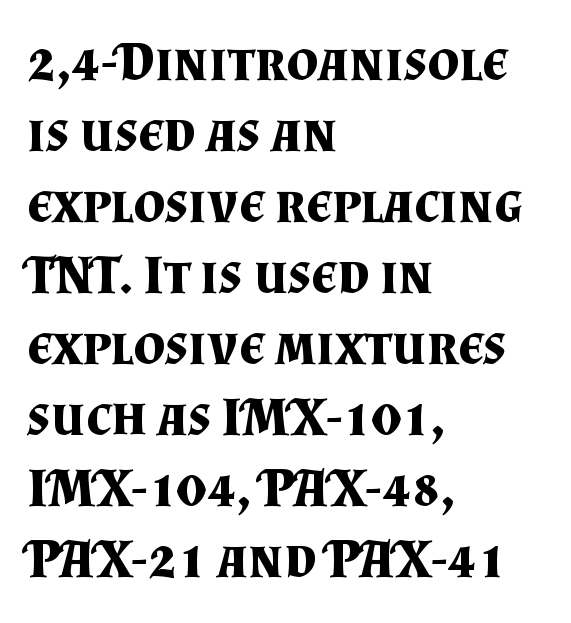
The image shows 55 px bold serif type, upright; set left-aligned, normal line spacing (1.29x), normal letter spacing, not underlined; medium stroke contrast and a small x-height.
